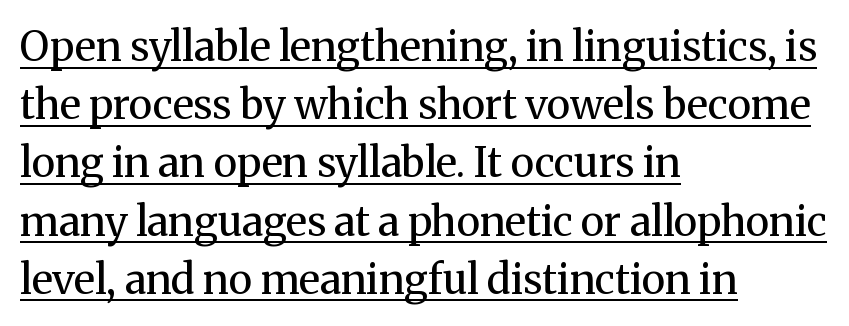
Q: Is the text bold? A: No.
Q: Is the text italic (slanted)? A: No, it is upright.
Q: Is the typeface a serif or a sans-serif typeface? A: Serif.
Q: Is the text underlined? A: Yes.
Q: How is the paragraph aligned? A: Left-aligned.
Q: Is the spacing between letters normal or unusually wide? A: Normal.
Q: Is the spacing between lines tight, normal or loose? A: Normal.
Q: Width (condensed, normal, or wide)? A: Normal.
Q: Stroke contrast? A: Medium.
Q: x-height? A: Medium.
Q: Monospaced? A: No.
